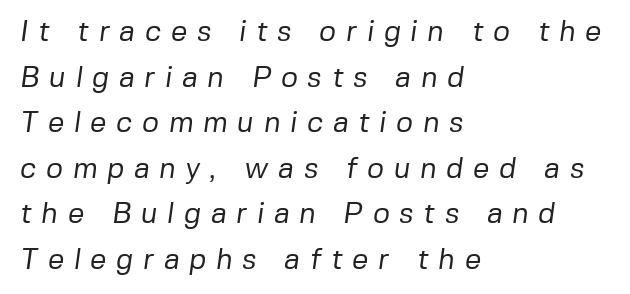
The image shows 29 px regular-weight sans-serif type; set left-aligned, normal line spacing (1.57x), unusually wide letter spacing (+0.33 em), not underlined; low stroke contrast and a medium x-height.
